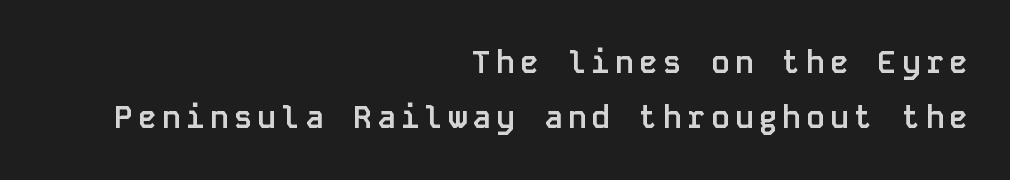
{"serif": "no", "italic": "no", "bold": "yes", "weight": "semibold", "width": "normal", "stroke_contrast": "low", "x_height": "large", "monospaced": "yes", "underline": "no", "align": "right", "line_spacing_ratio": 1.76, "glyph_px": 31}
